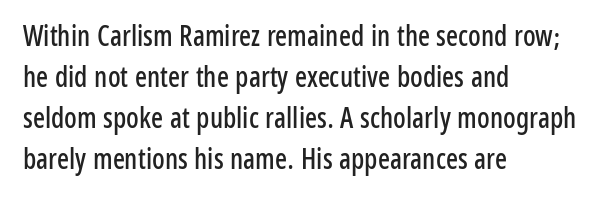
Q: Is the text italic (slanted)? A: No, it is upright.
Q: Is the typeface a serif or a sans-serif typeface? A: Sans-serif.
Q: Is the text underlined? A: No.
Q: How is the paragraph aligned? A: Left-aligned.
Q: Is the spacing between letters normal or unusually wide? A: Normal.
Q: Is the spacing between lines tight, normal or loose? A: Normal.
Q: Width (condensed, normal, or wide)? A: Condensed.
Q: Stroke contrast? A: Low.
Q: x-height? A: Medium.
Q: Monospaced? A: No.
